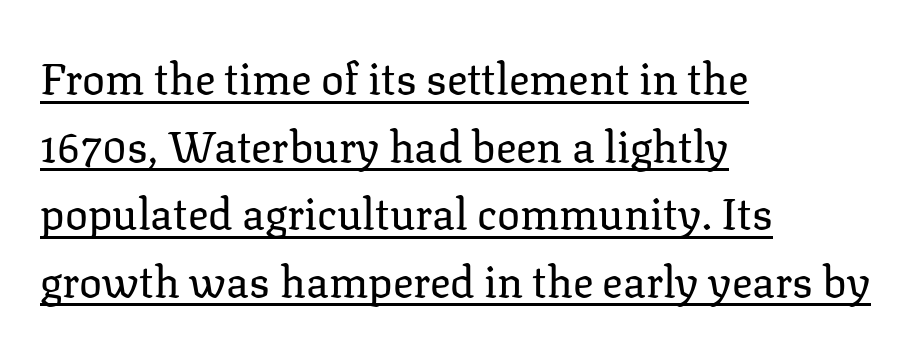
The rendering uses natural spacing where letterforms have individual widths. Each letter's strokes conclude with small projecting serifs. Unlike italic type, these characters show no tilt at all. The rag falls on the right side of this text block. A baseline rule has been typeset under these characters.
